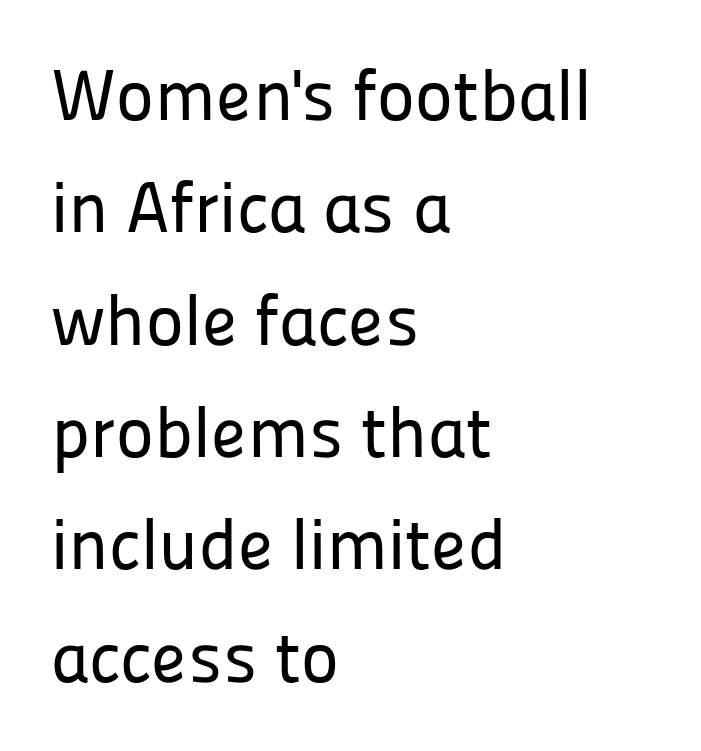
Q: Is the text italic (slanted)? A: No, it is upright.
Q: Is the typeface a serif or a sans-serif typeface? A: Sans-serif.
Q: Is the text underlined? A: No.
Q: How is the paragraph aligned? A: Left-aligned.
Q: Is the spacing between letters normal or unusually wide? A: Normal.
Q: Is the spacing between lines tight, normal or loose? A: Normal.
Q: Width (condensed, normal, or wide)? A: Normal.
Q: Stroke contrast? A: Low.
Q: x-height? A: Medium.
Q: Monospaced? A: No.
